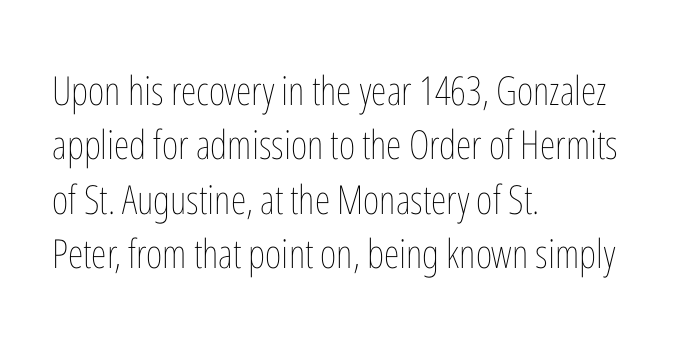
Q: Is the text bold? A: No.
Q: Is the text italic (slanted)? A: No, it is upright.
Q: Is the text underlined? A: No.
Q: How is the paragraph aligned? A: Left-aligned.
Q: Is the spacing between letters normal or unusually wide? A: Normal.
Q: Is the spacing between lines tight, normal or loose? A: Normal.
Q: Width (condensed, normal, or wide)? A: Condensed.
Q: Stroke contrast? A: Low.
Q: x-height? A: Medium.
Q: Monospaced? A: No.
